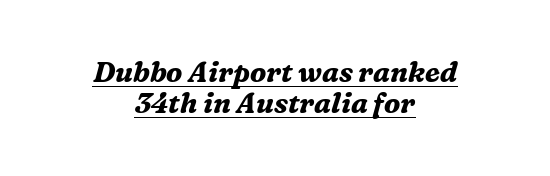
{"serif": "yes", "italic": "yes", "lean": "right", "slant_degrees": 16, "bold": "yes", "weight": "bold", "width": "normal", "stroke_contrast": "medium", "x_height": "medium", "monospaced": "no", "underline": "yes", "align": "center", "line_spacing": "tight", "line_spacing_ratio": 1.12, "letter_spacing": "normal", "letter_spacing_em": 0.0, "glyph_px": 28}
